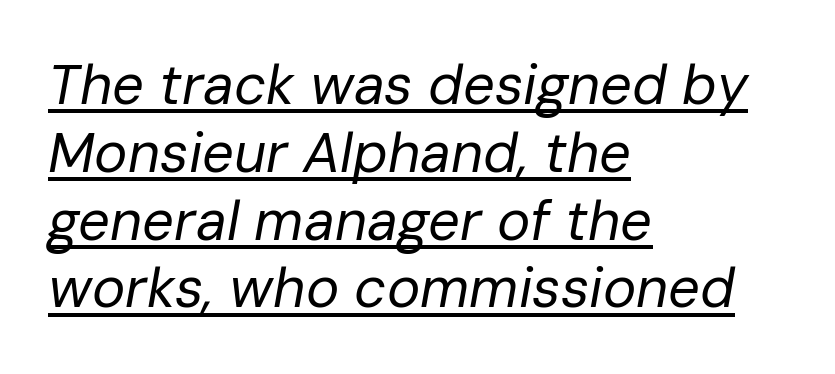
In CSS terms this would be text-align: left. Standard letterfit; no display-style spreading of the glyphs. You can see a thin bar hugging the bottom of the glyphs. An italicized treatment has been applied to the whole sample.
